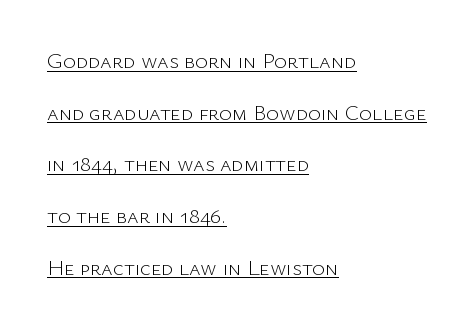
Q: Is the text bold? A: No.
Q: Is the text italic (slanted)? A: No, it is upright.
Q: Is the text underlined? A: Yes.
Q: How is the paragraph aligned? A: Left-aligned.
Q: Is the spacing between letters normal or unusually wide? A: Normal.
Q: Is the spacing between lines tight, normal or loose? A: Loose.
